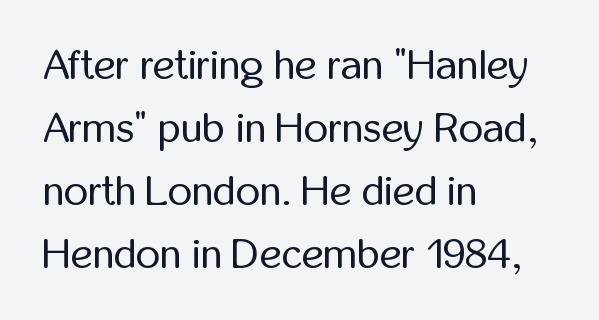
The image shows 42 px regular-weight, condensed sans-serif type, upright; set left-aligned, normal line spacing (1.5x), normal letter spacing, not underlined; low stroke contrast and a medium x-height.
